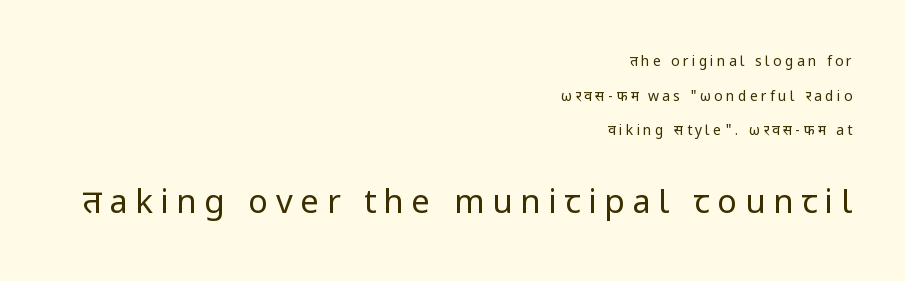
Q: Is the text bold? A: No.
Q: Is the text italic (slanted)? A: No, it is upright.
Q: Is the typeface a serif or a sans-serif typeface? A: Sans-serif.
Q: Is the text underlined? A: No.
Q: How is the paragraph aligned? A: Right-aligned.
Q: Is the spacing between letters normal or unusually wide? A: Unusually wide.
Q: Is the spacing between lines tight, normal or loose? A: Loose.
Q: Which block of text is set in a larger size, the first (top) or the second (bottom)? A: The second (bottom) one.
Q: Width (condensed, normal, or wide)? A: Normal.
Q: Stroke contrast? A: Low.
Q: x-height? A: Medium.
Q: Monospaced? A: No.
